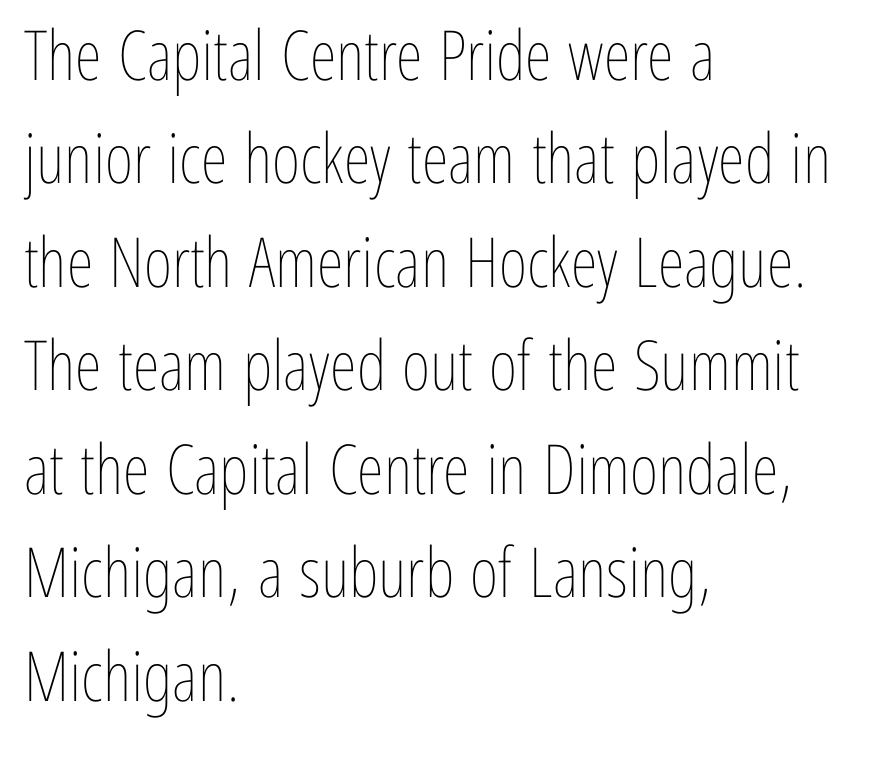
Q: Is the text bold? A: No.
Q: Is the text italic (slanted)? A: No, it is upright.
Q: Is the text underlined? A: No.
Q: How is the paragraph aligned? A: Left-aligned.
Q: Is the spacing between letters normal or unusually wide? A: Normal.
Q: Is the spacing between lines tight, normal or loose? A: Normal.
Q: Width (condensed, normal, or wide)? A: Condensed.
Q: Stroke contrast? A: Low.
Q: x-height? A: Medium.
Q: Monospaced? A: No.
